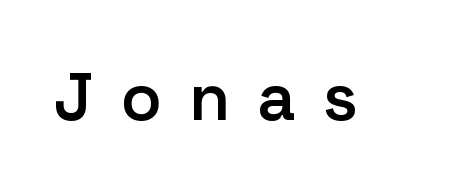
Weight: semibold (demi). The letterforms stand isolated, each surrounded by extra space. A typesetter would label this face a sans. The face used here is proportionally spaced, like ordinary book or web type. Words float on clear page, feet unadorned.
